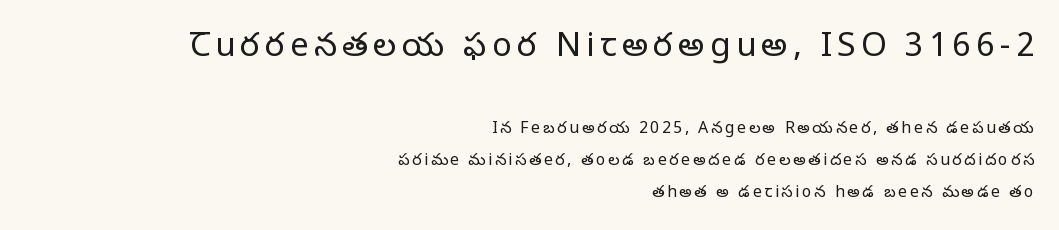
{"serif": "yes", "italic": "no", "bold": "no", "weight": "regular", "width": "normal", "stroke_contrast": "low", "x_height": "large", "monospaced": "no", "underline": "no", "align": "right", "line_spacing": "loose", "line_spacing_ratio": 2.01, "larger_block": "first", "size_ratio": 2.06, "glyph_px": 33}
